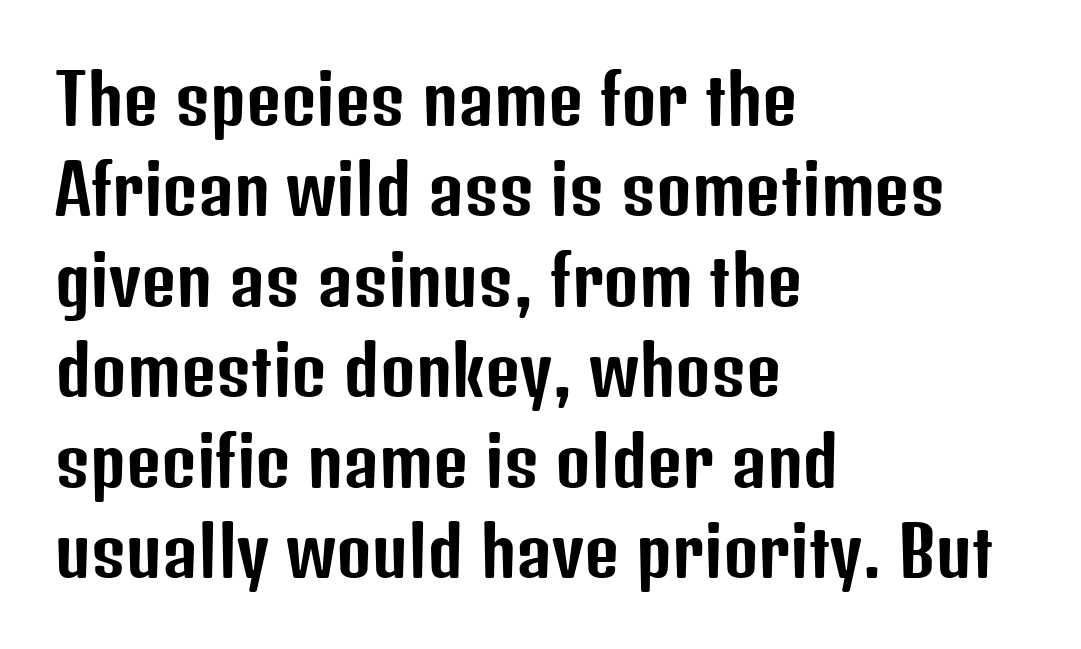
Q: Is the text italic (slanted)? A: No, it is upright.
Q: Is the typeface a serif or a sans-serif typeface? A: Sans-serif.
Q: Is the text underlined? A: No.
Q: How is the paragraph aligned? A: Left-aligned.
Q: Is the spacing between letters normal or unusually wide? A: Normal.
Q: Is the spacing between lines tight, normal or loose? A: Normal.
Q: Width (condensed, normal, or wide)? A: Condensed.
Q: Stroke contrast? A: Low.
Q: x-height? A: Medium.
Q: Monospaced? A: No.
